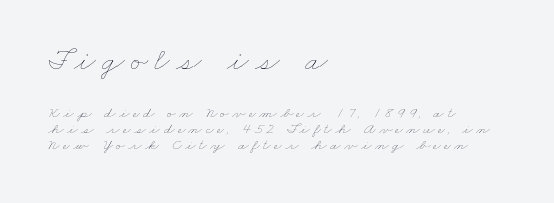
{"bold": "no", "weight": "thin", "width": "wide", "stroke_contrast": "low", "x_height": "small", "monospaced": "no", "underline": "no", "align": "left", "line_spacing": "tight", "line_spacing_ratio": 1.0, "letter_spacing": "wide", "letter_spacing_em": 0.2, "larger_block": "first", "size_ratio": 2.0, "glyph_px": 32}
